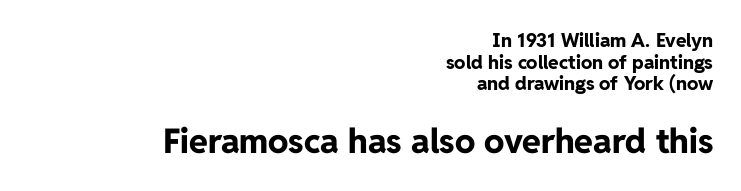
Q: Is the text bold? A: Yes.
Q: Is the text italic (slanted)? A: No, it is upright.
Q: Is the typeface a serif or a sans-serif typeface? A: Sans-serif.
Q: Is the text underlined? A: No.
Q: How is the paragraph aligned? A: Right-aligned.
Q: Is the spacing between letters normal or unusually wide? A: Normal.
Q: Is the spacing between lines tight, normal or loose? A: Tight.
Q: Which block of text is set in a larger size, the first (top) or the second (bottom)? A: The second (bottom) one.
Q: Width (condensed, normal, or wide)? A: Normal.
Q: Stroke contrast? A: Low.
Q: x-height? A: Medium.
Q: Monospaced? A: No.
